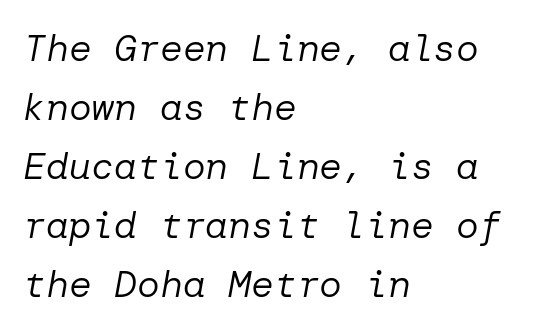
{"italic": "yes", "lean": "right", "slant_degrees": 10, "bold": "no", "weight": "regular", "width": "normal", "stroke_contrast": "low", "x_height": "medium", "underline": "no", "align": "left", "line_spacing": "normal", "line_spacing_ratio": 1.55, "letter_spacing": "normal", "letter_spacing_em": 0.0, "glyph_px": 38}
